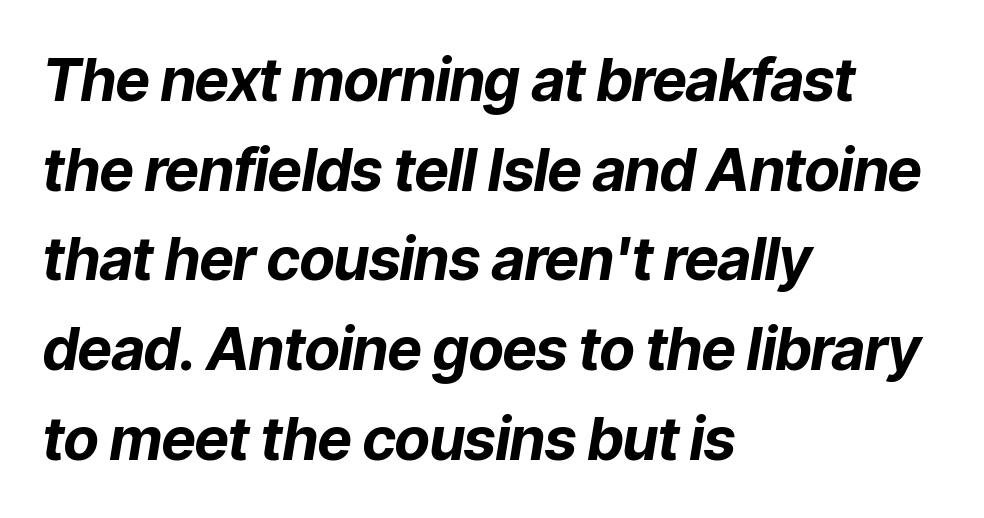
An italicized treatment has been applied to the whole sample. Glyph-to-glyph distance matches everyday printed text. Do the characters align in a grid? No, the font is proportional. Leftover space on each line is placed entirely after the last word.
